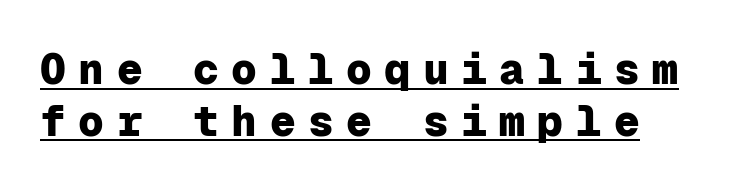
The image shows 43 px heavy sans-serif type, upright, monospaced; set line spacing 1.2x, unusually wide letter spacing (+0.29 em), underlined; low stroke contrast and a medium x-height.
